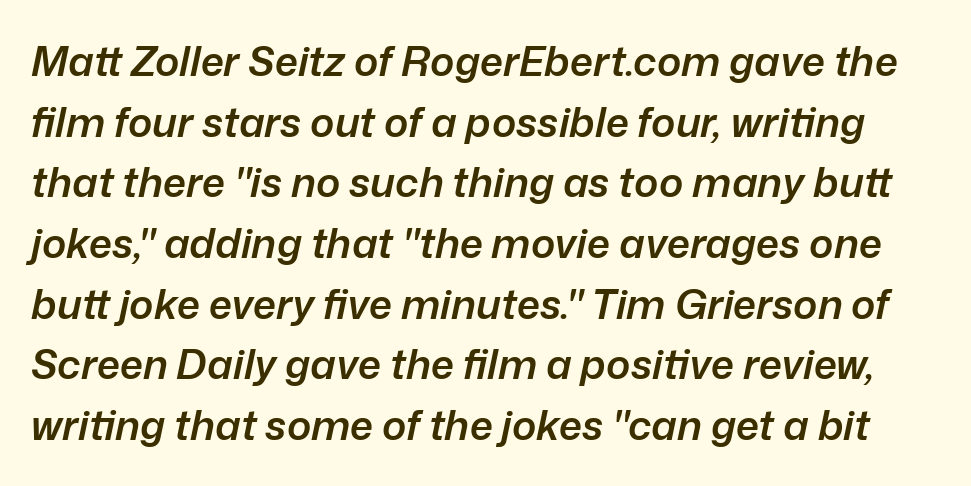
The image shows 41 px semibold type, italic (leaning right); set normal line spacing (1.48x), normal letter spacing, not underlined; low stroke contrast and a medium x-height.
